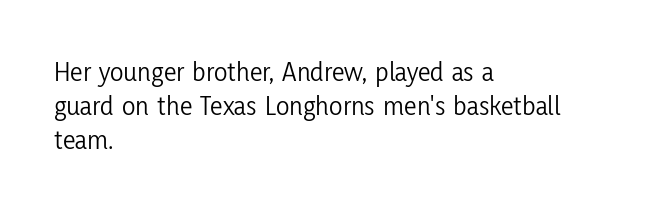
Q: Is the text bold? A: No.
Q: Is the text italic (slanted)? A: No, it is upright.
Q: Is the typeface a serif or a sans-serif typeface? A: Sans-serif.
Q: Is the text underlined? A: No.
Q: How is the paragraph aligned? A: Left-aligned.
Q: Is the spacing between letters normal or unusually wide? A: Normal.
Q: Width (condensed, normal, or wide)? A: Condensed.
Q: Stroke contrast? A: Low.
Q: x-height? A: Medium.
Q: Monospaced? A: No.
